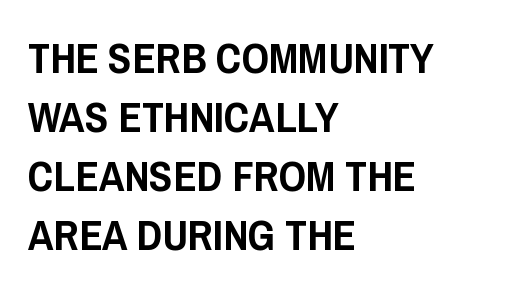
The image shows 43 px condensed sans-serif type, upright; set left-aligned, normal line spacing (1.37x), normal letter spacing, not underlined; low stroke contrast and a large x-height.
